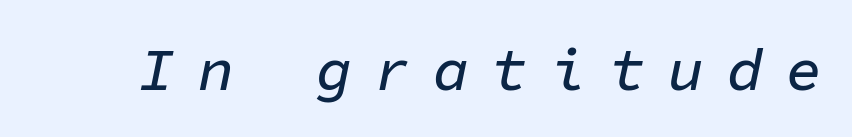
Is this a fixed-width face? Yes — each glyph sits in an identical cell. Is the type slanted? Yes — the strokes lean at a clear angle. The space beneath each line is pristine and unruled. The letters are spread apart with noticeably loose tracking.
